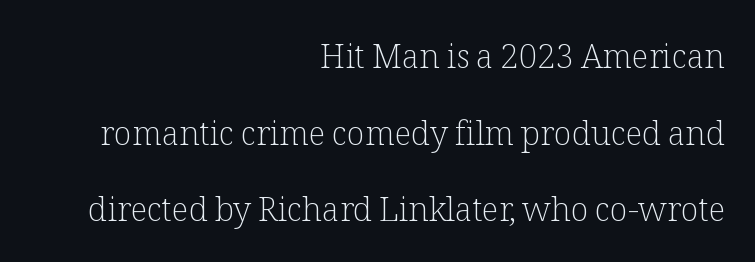
{"serif": "yes", "italic": "no", "bold": "no", "weight": "light", "width": "normal", "stroke_contrast": "low", "x_height": "medium", "monospaced": "no", "underline": "no", "align": "right", "line_spacing": "loose", "line_spacing_ratio": 2.32, "letter_spacing": "normal", "letter_spacing_em": 0.0, "glyph_px": 33}
